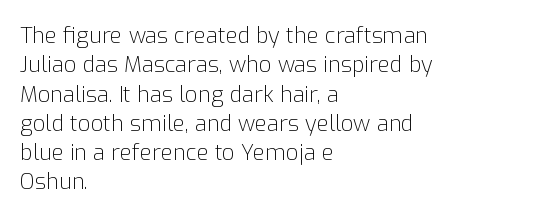
Caption: face not bold, strokes unweighted. Whoever set this chose a conventional vertical rhythm. This sample uses plain, unmodified letter spacing. The lettering stays uniformly vertical, giving the passage a roman look. Rule under the text: the space is simply empty.
